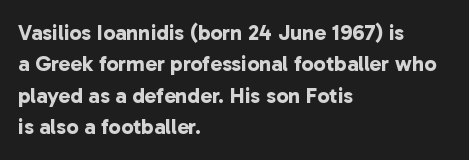
Students, this is bold: see how much ink each stroke carries. A typesetter would call this leading conventional body-copy spacing. A classic flush-left, rag-right setting is used for this passage. Does extra space separate the letters? No, they use regular spacing.
